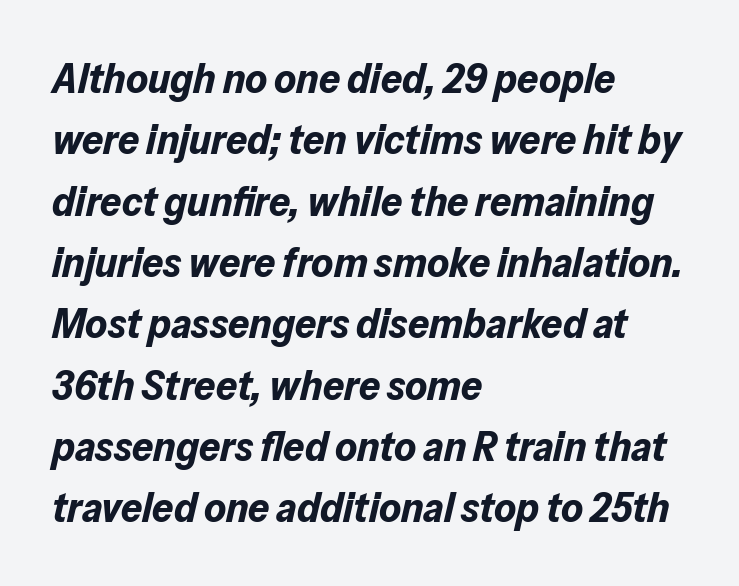
The image shows 42 px bold type, italic (leaning right); set left-aligned, normal line spacing (1.46x), normal letter spacing, not underlined; low stroke contrast and a medium x-height.
